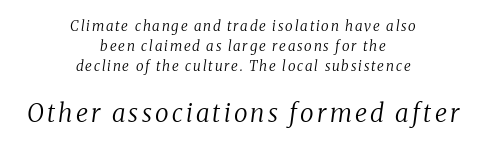
Q: Is the text bold? A: No.
Q: Is the text italic (slanted)? A: Yes, it leans right by about 8 degrees.
Q: Is the text underlined? A: No.
Q: How is the paragraph aligned? A: Centered.
Q: Is the spacing between lines tight, normal or loose? A: Normal.
Q: Which block of text is set in a larger size, the first (top) or the second (bottom)? A: The second (bottom) one.
